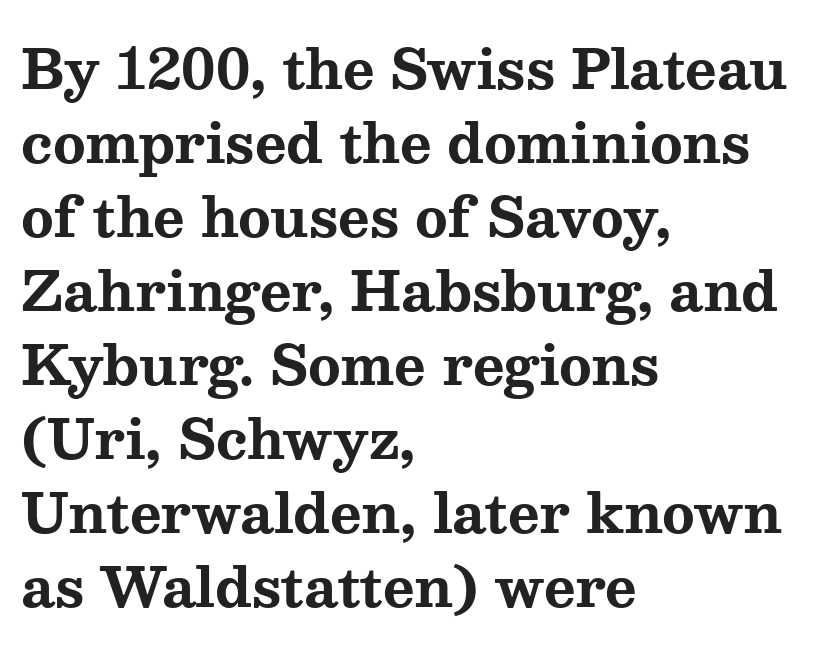
The rendering keeps characters at their native spacing. Nobody drew a line under any word here. Type style note: has serifs. The paragraph shown leans on its left margin. Looks like regular typesetting: each glyph gets only the width it needs. Baseline-to-baseline distance is the conventional proportion of letter height.
